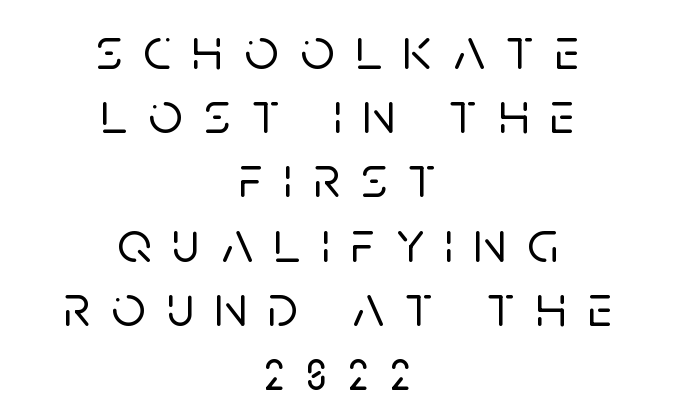
{"serif": "no", "italic": "no", "width": "normal", "stroke_contrast": "low", "x_height": "large", "monospaced": "no", "underline": "no", "align": "center", "line_spacing": "tight", "line_spacing_ratio": 1.07, "letter_spacing": "wide", "letter_spacing_em": 0.35, "glyph_px": 60}
